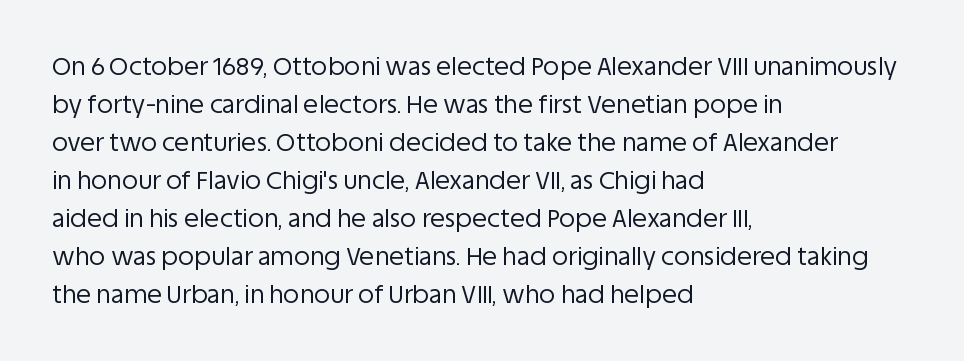
The font's upright variant was chosen for this text. The specimen omits any rule beneath the text block's lines. All the whitespace from short lines collects on the right. Tracking here is standard; glyphs follow each other at the usual distance.
